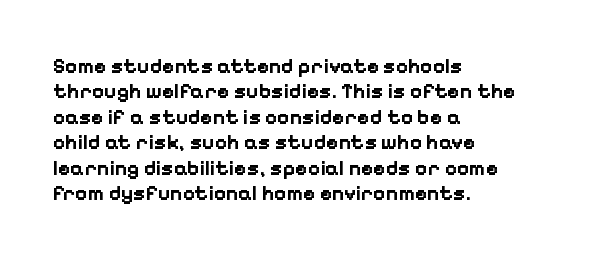
Q: Is the text bold? A: Yes.
Q: Is the text italic (slanted)? A: No, it is upright.
Q: Is the text underlined? A: No.
Q: How is the paragraph aligned? A: Left-aligned.
Q: Is the spacing between letters normal or unusually wide? A: Normal.
